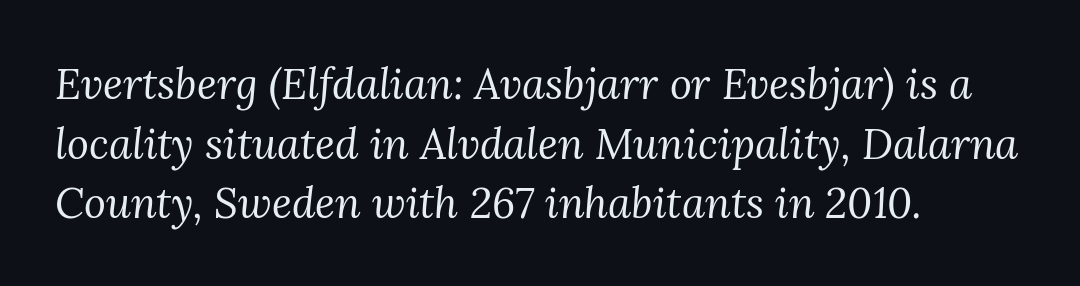
The image shows 42 px regular-weight serif type, italic (leaning right); set left-aligned, normal line spacing (1.42x), normal letter spacing, not underlined; medium stroke contrast and a medium x-height.
